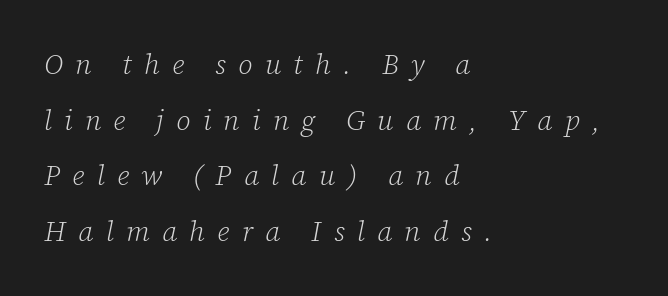
Q: Is the text bold? A: No.
Q: Is the text italic (slanted)? A: Yes, it leans right by about 12 degrees.
Q: Is the typeface a serif or a sans-serif typeface? A: Serif.
Q: Is the text underlined? A: No.
Q: How is the paragraph aligned? A: Left-aligned.
Q: Is the spacing between letters normal or unusually wide? A: Unusually wide.
Q: Is the spacing between lines tight, normal or loose? A: Loose.
Q: Width (condensed, normal, or wide)? A: Normal.
Q: Stroke contrast? A: Low.
Q: x-height? A: Medium.
Q: Monospaced? A: No.
